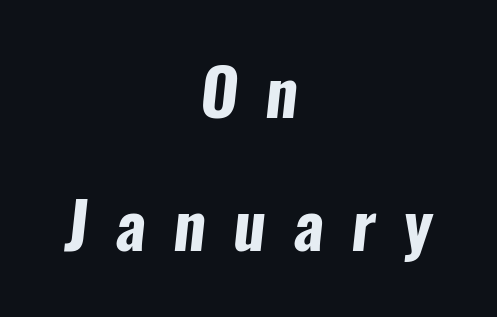
Q: Is the text bold? A: Yes.
Q: Is the typeface a serif or a sans-serif typeface? A: Sans-serif.
Q: Is the text underlined? A: No.
Q: How is the paragraph aligned? A: Centered.
Q: Is the spacing between letters normal or unusually wide? A: Unusually wide.
Q: Is the spacing between lines tight, normal or loose? A: Loose.
Q: Width (condensed, normal, or wide)? A: Condensed.
Q: Stroke contrast? A: Low.
Q: x-height? A: Medium.
Q: Monospaced? A: No.
